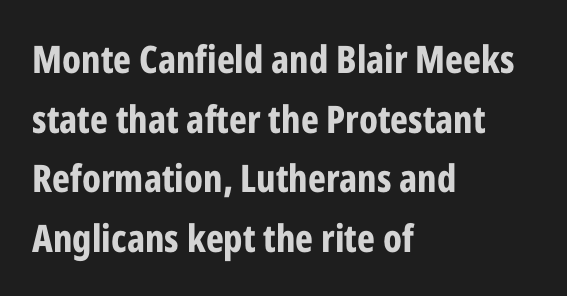
Q: Is the text bold? A: Yes.
Q: Is the text italic (slanted)? A: No, it is upright.
Q: Is the typeface a serif or a sans-serif typeface? A: Sans-serif.
Q: Is the text underlined? A: No.
Q: How is the paragraph aligned? A: Left-aligned.
Q: Is the spacing between letters normal or unusually wide? A: Normal.
Q: Is the spacing between lines tight, normal or loose? A: Normal.
Q: Width (condensed, normal, or wide)? A: Condensed.
Q: Stroke contrast? A: Low.
Q: x-height? A: Medium.
Q: Monospaced? A: No.
